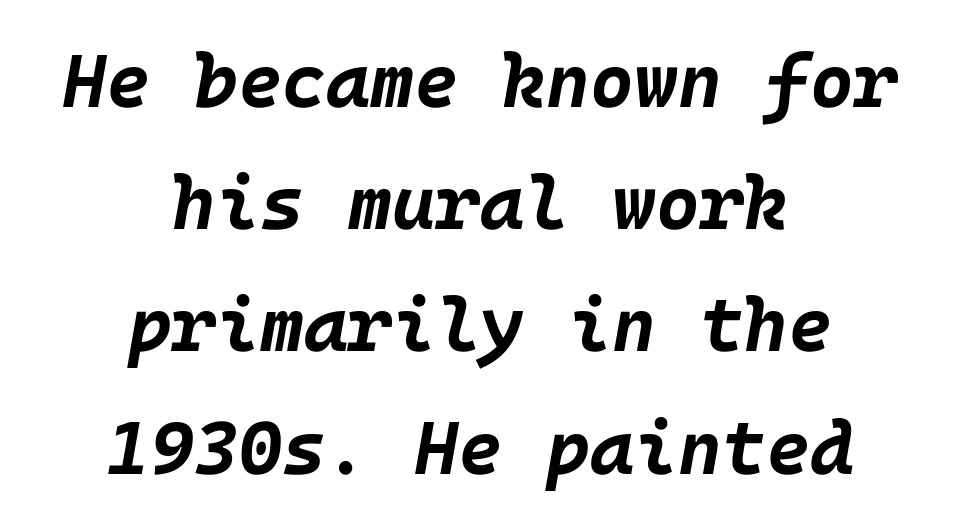
The image shows 75 px bold type, italic (leaning right); set centered, normal line spacing (1.63x), normal letter spacing, not underlined; low stroke contrast and a large x-height.
